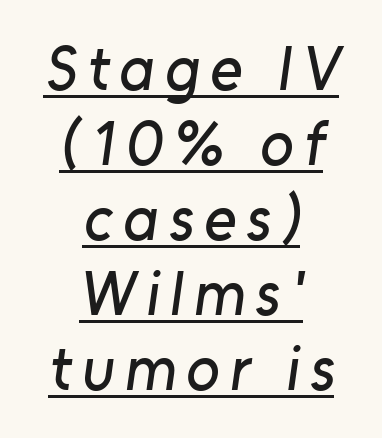
Q: Is the typeface a serif or a sans-serif typeface? A: Sans-serif.
Q: Is the text underlined? A: Yes.
Q: How is the paragraph aligned? A: Centered.
Q: Width (condensed, normal, or wide)? A: Normal.
Q: Stroke contrast? A: Low.
Q: x-height? A: Medium.
Q: Monospaced? A: No.
